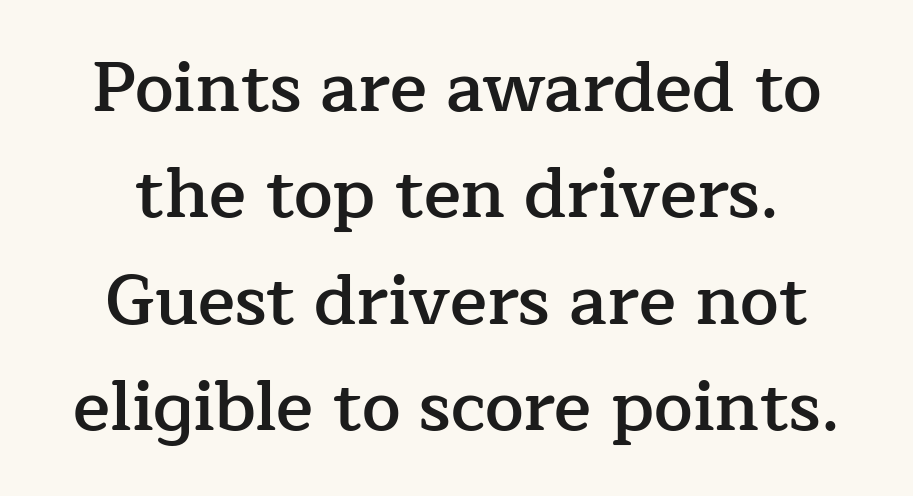
Q: Is the text bold? A: Semi-bold.
Q: Is the text italic (slanted)? A: No, it is upright.
Q: Is the typeface a serif or a sans-serif typeface? A: Serif.
Q: Is the text underlined? A: No.
Q: How is the paragraph aligned? A: Centered.
Q: Is the spacing between letters normal or unusually wide? A: Normal.
Q: Is the spacing between lines tight, normal or loose? A: Normal.
Q: Width (condensed, normal, or wide)? A: Normal.
Q: Stroke contrast? A: Low.
Q: x-height? A: Medium.
Q: Monospaced? A: No.
